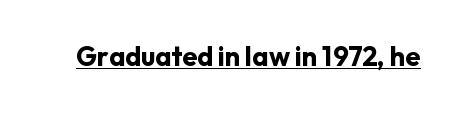
The image shows 27 px bold type, upright; set normal letter spacing, underlined.
